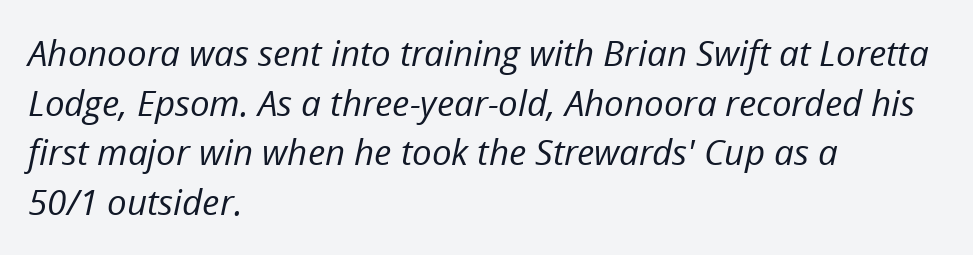
{"italic": "yes", "lean": "right", "slant_degrees": 12, "bold": "no", "weight": "regular", "width": "normal", "stroke_contrast": "low", "x_height": "medium", "monospaced": "no", "underline": "no", "align": "left", "line_spacing": "normal", "line_spacing_ratio": 1.42, "letter_spacing": "normal", "letter_spacing_em": 0.0, "glyph_px": 35}
